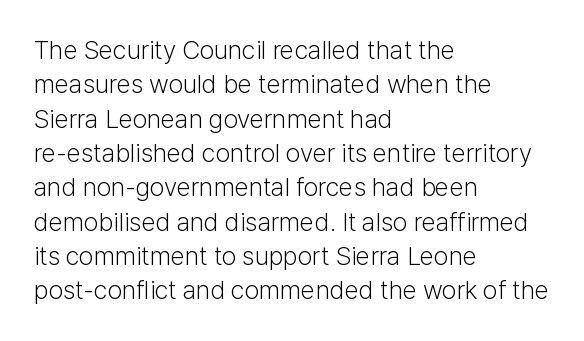
Leftover space on each line is placed entirely after the last word. Notice how the stems are strictly vertical — no italics here. The rendering uses a moderate line-height, typical for paragraphs. Underlining? Definitely not there. A light-to-regular cut is what we see here.
